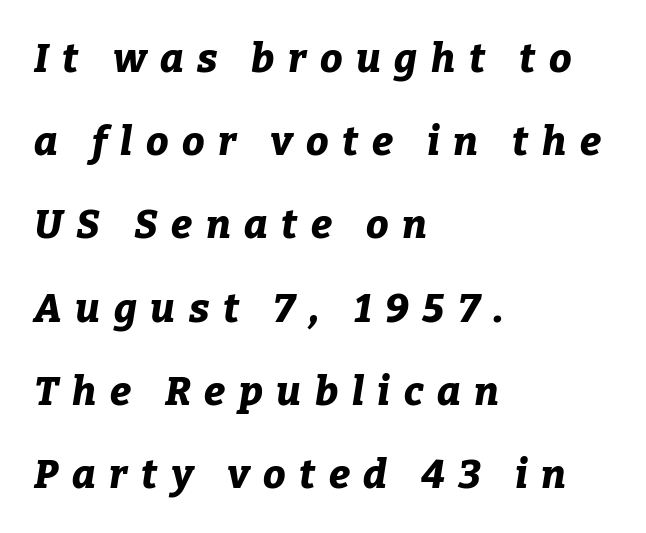
{"italic": "yes", "lean": "right", "slant_degrees": 9, "bold": "yes", "weight": "bold", "width": "normal", "stroke_contrast": "low", "x_height": "medium", "monospaced": "no", "underline": "no", "align": "left", "line_spacing": "loose", "line_spacing_ratio": 2.08, "letter_spacing": "wide", "letter_spacing_em": 0.34, "glyph_px": 40}
